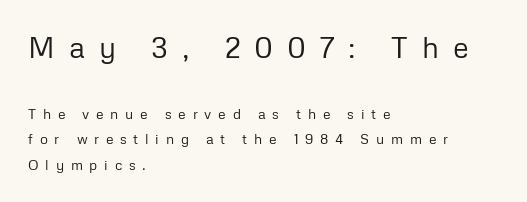
In this sample the first text group is rendered at the bigger scale. No letter is thick-stroked: the sample isn't bold. Reading down the block, your eye returns to a fixed left position each line. In terms of letterform style, serifs are entirely absent. Do the characters align in a grid? No, the font is proportional.
